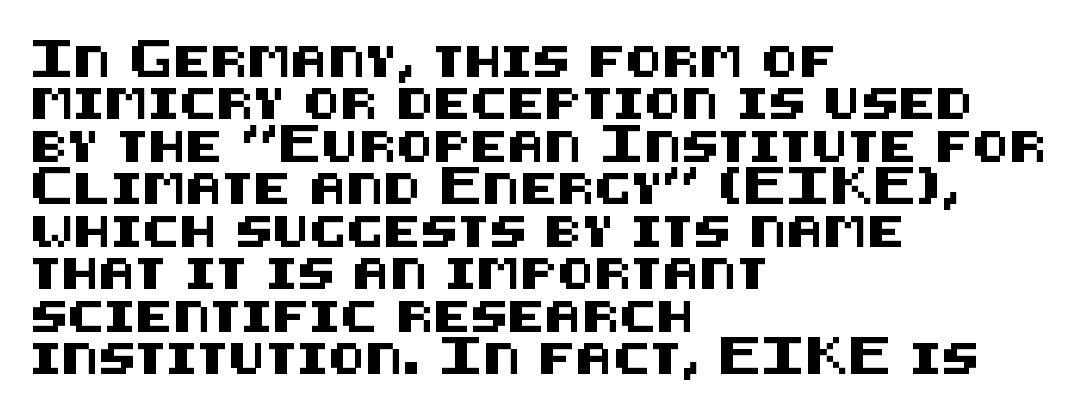
The image shows 31 px sans-serif type, upright; set left-aligned, normal line spacing (1.37x), normal letter spacing, not underlined; medium stroke contrast and a large x-height.
